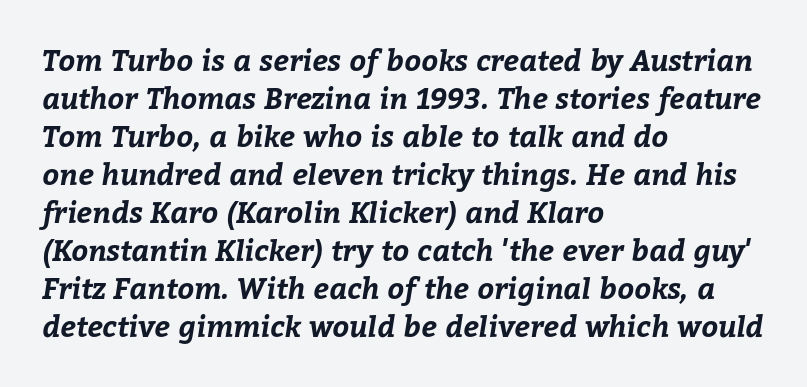
All the whitespace from short lines collects on the right. Character widths vary here, with narrow letters taking less room than wide ones. The rendering keeps characters at their native spacing. Leading matches the norm, producing a regular column. The rendering uses a bold face; every stroke is thick and dark.
